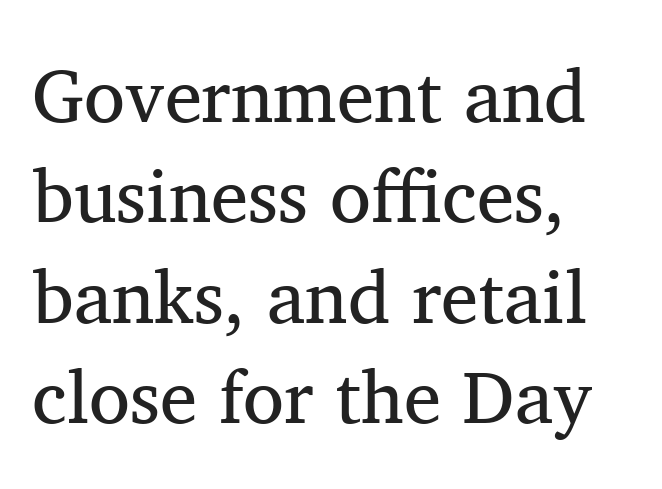
{"serif": "yes", "italic": "no", "bold": "no", "weight": "regular", "width": "normal", "stroke_contrast": "medium", "x_height": "medium", "monospaced": "no", "underline": "no", "align": "left", "line_spacing": "normal", "line_spacing_ratio": 1.34, "letter_spacing": "normal", "letter_spacing_em": 0.0, "glyph_px": 75}
